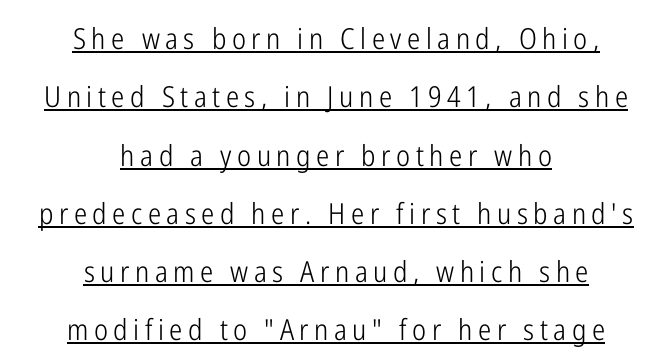
{"serif": "no", "italic": "no", "bold": "no", "weight": "light", "width": "condensed", "stroke_contrast": "low", "x_height": "medium", "monospaced": "no", "underline": "yes", "align": "center", "line_spacing": "loose", "line_spacing_ratio": 2.01, "glyph_px": 29}
